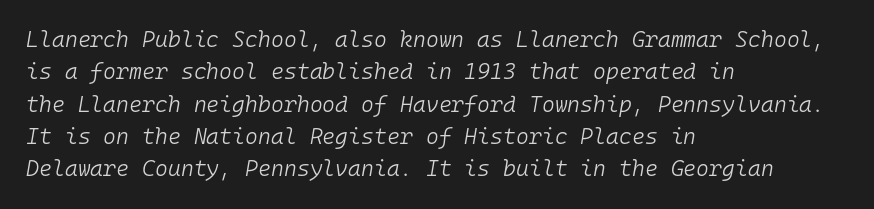
{"italic": "yes", "lean": "right", "slant_degrees": 10, "bold": "no", "underline": "no", "align": "left", "line_spacing": "normal", "line_spacing_ratio": 1.47, "letter_spacing": "normal", "letter_spacing_em": 0.0, "glyph_px": 22}
